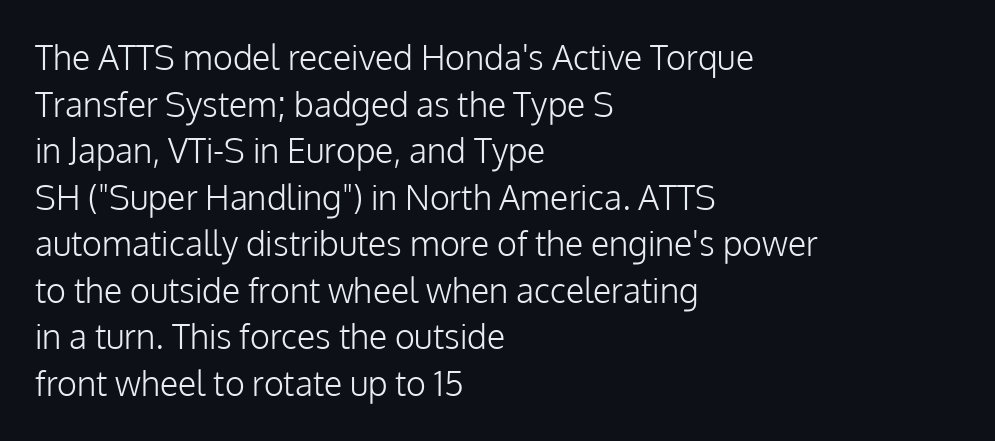
{"serif": "no", "italic": "no", "bold": "no", "weight": "light", "width": "normal", "stroke_contrast": "low", "x_height": "medium", "monospaced": "no", "underline": "no", "align": "left", "line_spacing": "normal", "line_spacing_ratio": 1.37, "letter_spacing": "normal", "letter_spacing_em": 0.0, "glyph_px": 34}
